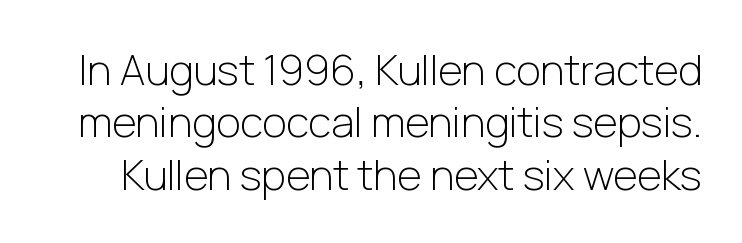
The image shows 42 px light sans-serif type, upright; set normal line spacing (1.25x), normal letter spacing, not underlined; low stroke contrast and a medium x-height.
